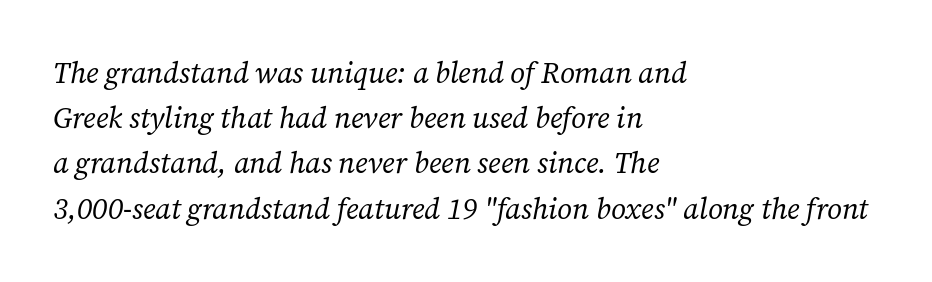
{"serif": "yes", "italic": "yes", "lean": "right", "slant_degrees": 12, "bold": "no", "weight": "regular", "width": "normal", "stroke_contrast": "low", "x_height": "medium", "monospaced": "no", "underline": "no", "align": "left", "line_spacing": "normal", "line_spacing_ratio": 1.56, "letter_spacing": "normal", "letter_spacing_em": 0.0, "glyph_px": 29}
